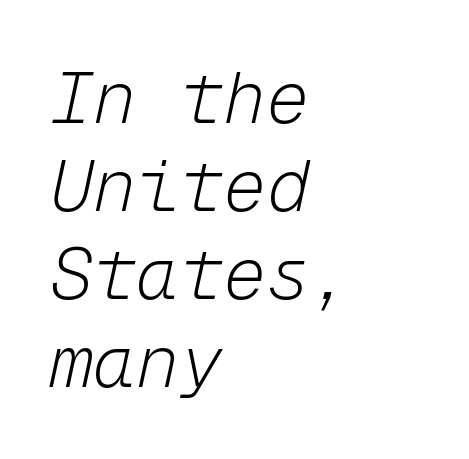
The image shows 72 px light type, italic (leaning right), monospaced; set left-aligned, line spacing 1.22x, normal letter spacing, not underlined; low stroke contrast and a medium x-height.
